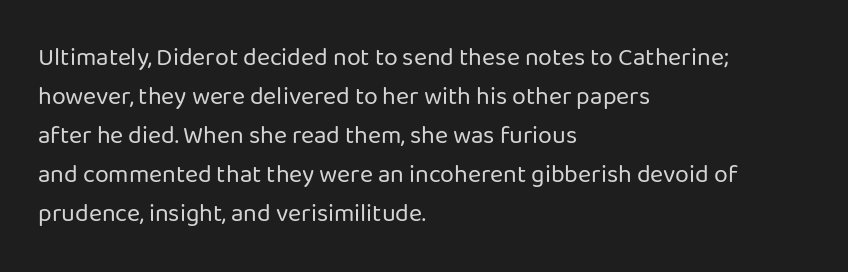
The image shows 25 px text type, upright; set left-aligned, normal line spacing (1.56x), normal letter spacing, not underlined.
